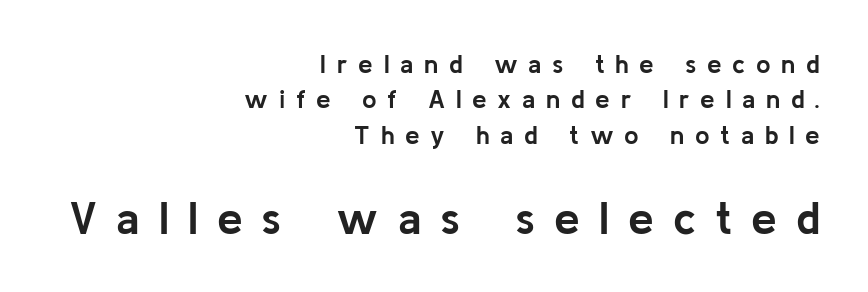
The lines in this sample share a right terminus and differ only in where they begin. Grotesque or geometric, the face here clearly has no serifs. Honestly, the letter spacing is so wide it's the main thing you notice. Heft: maximum for text — a bold. The letters advance in unequal steps, a hallmark of proportional type.
